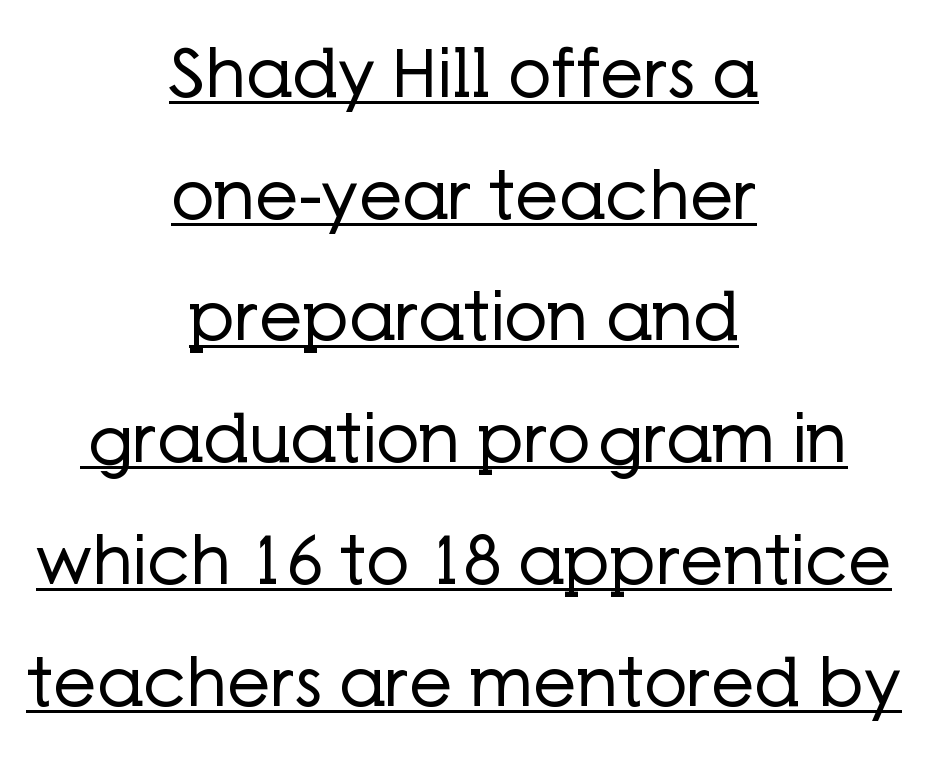
Posture: straight, roman, zero tilt. Is this a fixed-width face? No — the glyphs have proportional, varying widths. The face used here is a sans, in the tradition of grotesques and geometrics. The typesetter has applied underlining to the passage shown. Line starts and ends both wander, symmetrically. Observe the ordinary spacing: letters are neighbours, not strangers.
